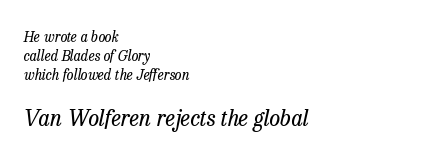
Q: Is the text bold? A: No.
Q: Is the text italic (slanted)? A: Yes, it leans right by about 13 degrees.
Q: Is the text underlined? A: No.
Q: How is the paragraph aligned? A: Left-aligned.
Q: Is the spacing between letters normal or unusually wide? A: Normal.
Q: Is the spacing between lines tight, normal or loose? A: Normal.
Q: Which block of text is set in a larger size, the first (top) or the second (bottom)? A: The second (bottom) one.
